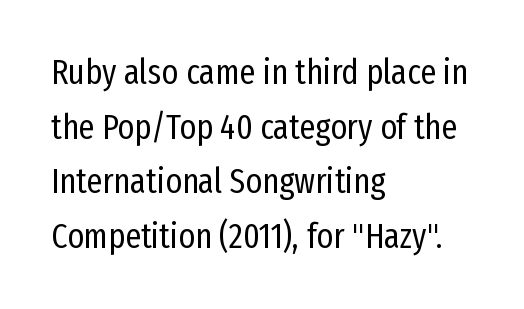
Q: Is the text bold? A: No.
Q: Is the text italic (slanted)? A: No, it is upright.
Q: Is the typeface a serif or a sans-serif typeface? A: Sans-serif.
Q: Is the text underlined? A: No.
Q: How is the paragraph aligned? A: Left-aligned.
Q: Is the spacing between letters normal or unusually wide? A: Normal.
Q: Is the spacing between lines tight, normal or loose? A: Normal.
Q: Width (condensed, normal, or wide)? A: Condensed.
Q: Stroke contrast? A: Low.
Q: x-height? A: Medium.
Q: Monospaced? A: No.
